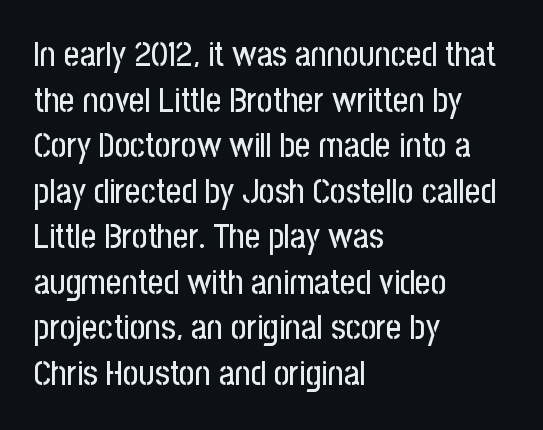
{"serif": "no", "italic": "no", "width": "condensed", "stroke_contrast": "low", "x_height": "medium", "monospaced": "no", "underline": "no", "align": "left", "line_spacing": "normal", "line_spacing_ratio": 1.34, "letter_spacing": "normal", "letter_spacing_em": 0.0, "glyph_px": 34}
